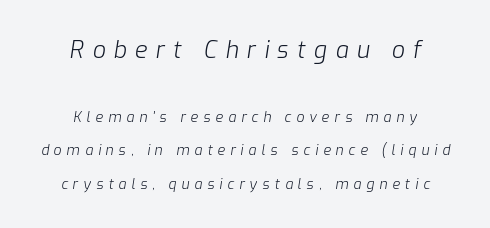
{"italic": "yes", "lean": "right", "slant_degrees": 9, "bold": "no", "underline": "no", "align": "center", "line_spacing": "loose", "line_spacing_ratio": 2.38, "letter_spacing": "wide", "letter_spacing_em": 0.36, "larger_block": "first", "size_ratio": 1.64, "glyph_px": 23}
